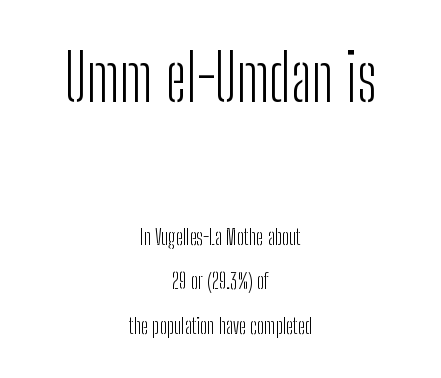
Only glyphs here, with clear space below each row. Notice how the stems are strictly vertical — no italics here. Stroke terminals: plain, sans-serif. This sample has the flowing, uneven cadence of proportional lettering. Every row of glyphs is offset so its center matches the block's center.
